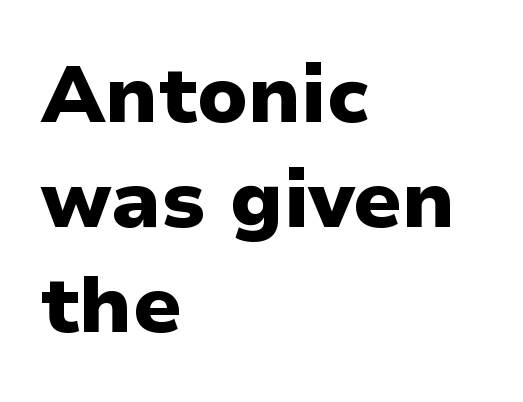
{"serif": "no", "italic": "no", "bold": "yes", "weight": "heavy", "width": "normal", "stroke_contrast": "low", "x_height": "medium", "monospaced": "no", "underline": "no", "align": "left", "line_spacing": "normal", "line_spacing_ratio": 1.31, "letter_spacing": "normal", "letter_spacing_em": 0.0, "glyph_px": 80}
